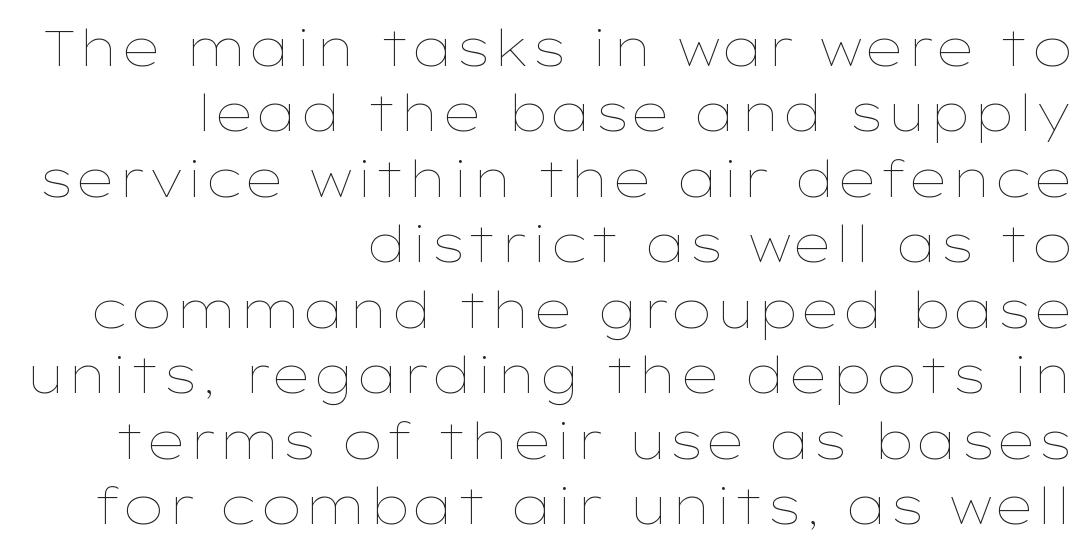
Is the block centered? No — it sits flush against the right margin. The type is set solid horizontally, with unmodified tracking. The type sits square on the baseline with zero lean. The letters advance in unequal steps, a hallmark of proportional type. Stroke mass is kept to a normal reading level or below. The leading is moderate, giving the passage an even texture.
